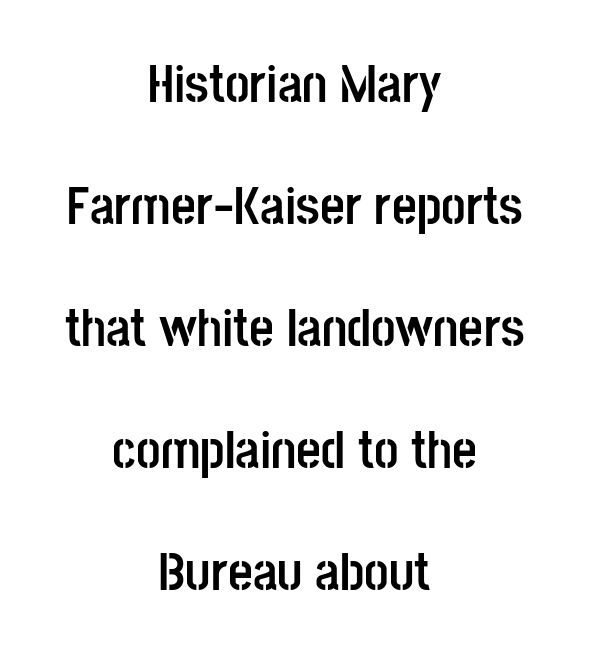
The image shows 54 px semibold, condensed sans-serif type, upright; set centered, loose line spacing (2.26x), normal letter spacing, not underlined; low stroke contrast and a large x-height.
